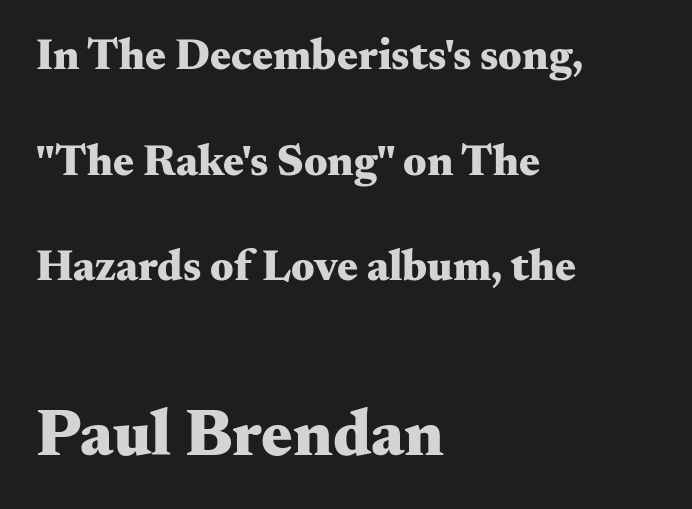
Descenders are the only things crossing below the line. Reading down the block, your eye returns to a fixed left position each line. This sample uses a serif face. Look at the stroke-to-counter ratio: heavy, a bold.
